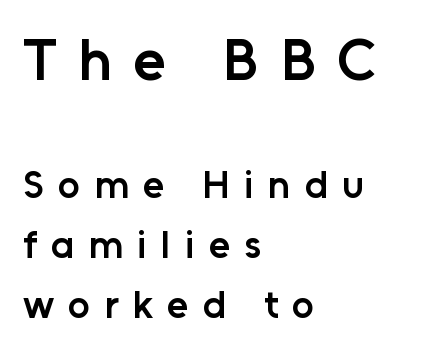
As a designer I'd log this as weight 600, semibold. Between these two stacked blocks, the higher one wins on size. In CSS terms this would be text-align: left. Quick note: not italic, upright. How are the letters spaced? Widely, with obvious added tracking. Descenders hang freely into open space.
